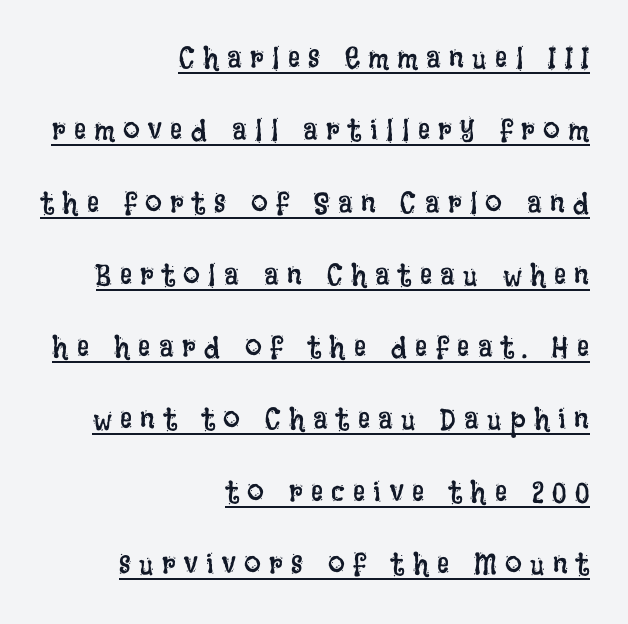
The image shows 30 px regular-weight, condensed type, upright; set right-aligned, loose line spacing (2.41x), unusually wide letter spacing (+0.28 em), underlined; low stroke contrast and a large x-height.
